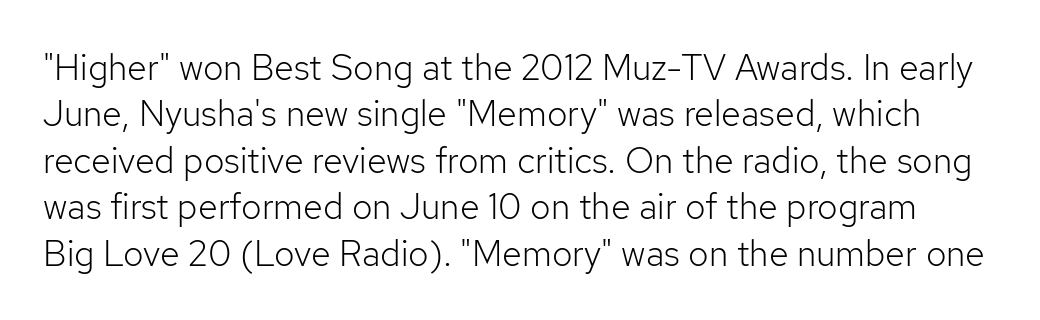
Q: Is the text bold? A: No.
Q: Is the text italic (slanted)? A: No, it is upright.
Q: Is the typeface a serif or a sans-serif typeface? A: Sans-serif.
Q: Is the text underlined? A: No.
Q: Is the spacing between letters normal or unusually wide? A: Normal.
Q: Is the spacing between lines tight, normal or loose? A: Normal.
Q: Width (condensed, normal, or wide)? A: Normal.
Q: Stroke contrast? A: Low.
Q: x-height? A: Medium.
Q: Monospaced? A: No.
